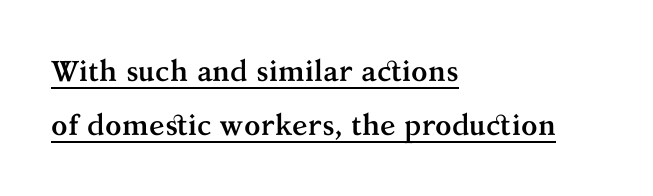
You can tell it's not italic because the verticals are truly vertical. Left-aligned paragraph, ragged on the right. The passage shown is typeset with a serif family. The gaps between neighbouring characters are ordinary and unremarkable. Typesetter's note: full bold, strokes at maximum text heaviness.
